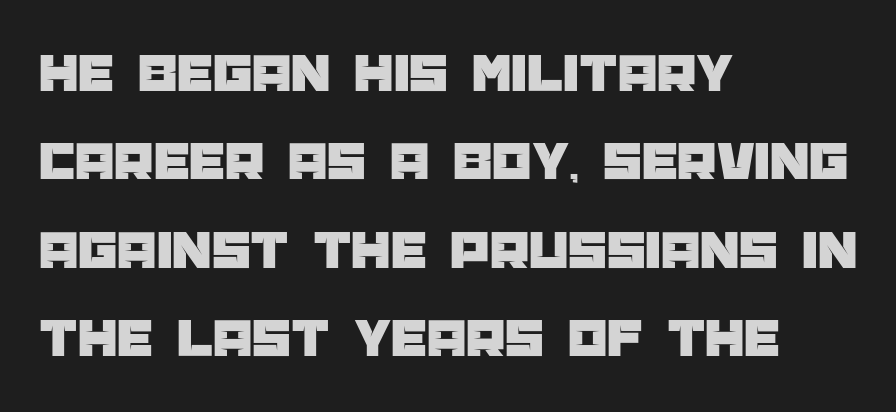
Beneath every word, the page is bare. Evenly set lines give the paragraph a standard silhouette. This is roman type, the default non-slanted kind. This rendering employs a face without finishing strokes, i.e., a sans-serif.
